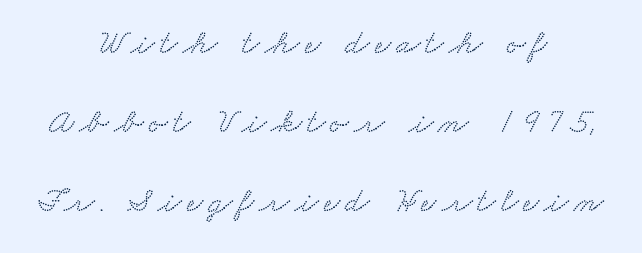
{"serif": "yes", "width": "wide", "stroke_contrast": "low", "x_height": "small", "monospaced": "no", "underline": "no", "align": "center", "line_spacing": "loose", "line_spacing_ratio": 2.26, "glyph_px": 35}
